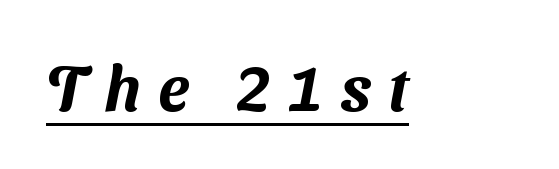
The image shows 63 px sans-serif type; set unusually wide letter spacing (+0.29 em), underlined; medium stroke contrast and a medium x-height.
